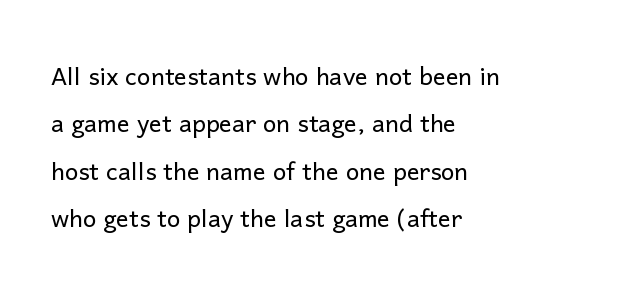
Q: Is the text bold? A: No.
Q: Is the text italic (slanted)? A: No, it is upright.
Q: Is the typeface a serif or a sans-serif typeface? A: Sans-serif.
Q: Is the text underlined? A: No.
Q: How is the paragraph aligned? A: Left-aligned.
Q: Is the spacing between letters normal or unusually wide? A: Normal.
Q: Is the spacing between lines tight, normal or loose? A: Normal.
Q: Width (condensed, normal, or wide)? A: Normal.
Q: Stroke contrast? A: Low.
Q: x-height? A: Medium.
Q: Monospaced? A: No.
